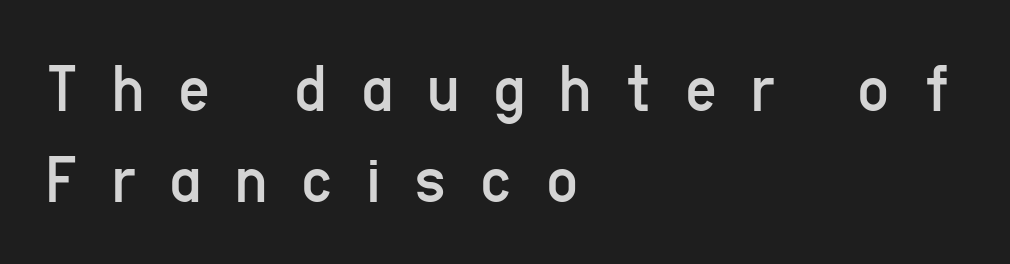
The image shows 69 px regular-weight, condensed sans-serif type, upright; set left-aligned, normal line spacing (1.32x), unusually wide letter spacing (+0.49 em), not underlined; low stroke contrast and a medium x-height.
